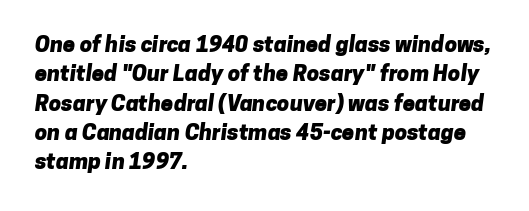
The image shows 22 px bold type; set left-aligned, normal line spacing (1.33x), normal letter spacing, not underlined.
